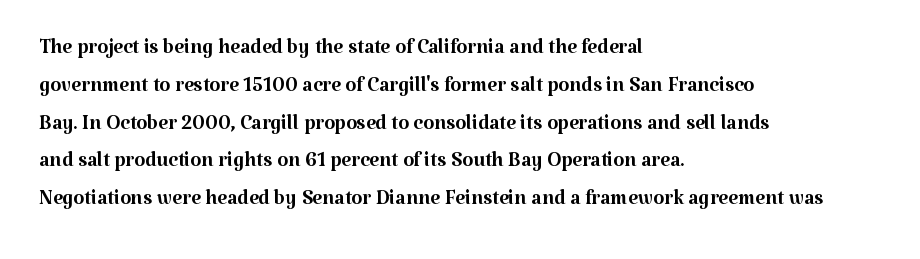
The image shows 28 px regular-weight serif type, upright; set left-aligned, normal line spacing (1.35x), normal letter spacing, not underlined; medium stroke contrast and a medium x-height.
